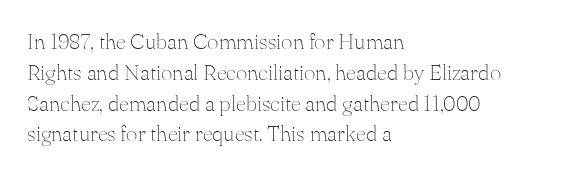
The image shows 22 px text type, upright; set left-aligned, normal line spacing (1.4x), normal letter spacing, not underlined.
